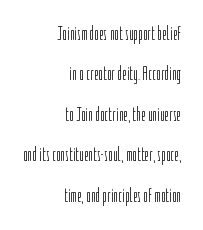
Q: Is the text bold? A: No.
Q: Is the text italic (slanted)? A: No, it is upright.
Q: Is the text underlined? A: No.
Q: How is the paragraph aligned? A: Right-aligned.
Q: Is the spacing between letters normal or unusually wide? A: Normal.
Q: Is the spacing between lines tight, normal or loose? A: Loose.
